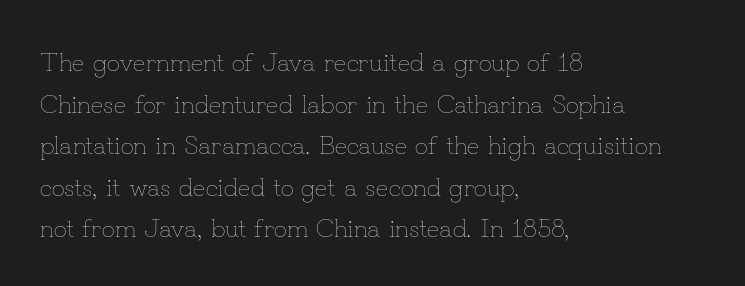
Rule under the text: the space is simply empty. One-word summary of the alignment: left. Stroke thickness stays within the range of a standard reading face or lighter. Rows of type keep a routine distance in the vertical direction. Ascenders rise straight up at ninety degrees. The tracking reads as untouched default to a designer's eye.
